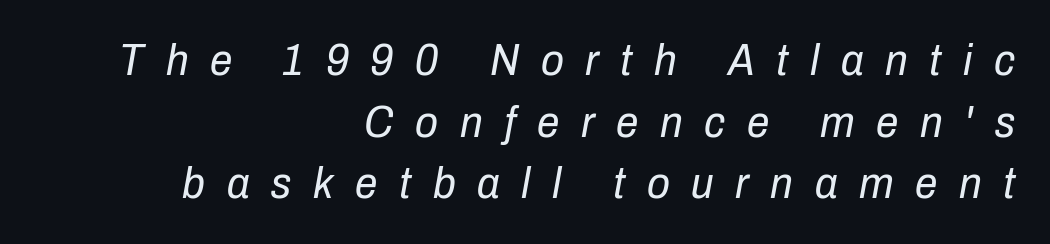
{"italic": "yes", "lean": "right", "slant_degrees": 10, "bold": "no", "weight": "regular", "width": "condensed", "stroke_contrast": "low", "x_height": "medium", "monospaced": "no", "underline": "no", "align": "right", "line_spacing": "normal", "line_spacing_ratio": 1.37, "letter_spacing": "wide", "letter_spacing_em": 0.48, "glyph_px": 45}
